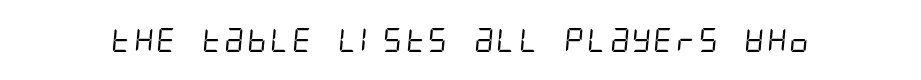
The image shows 24 px text type; set normal letter spacing, not underlined.
